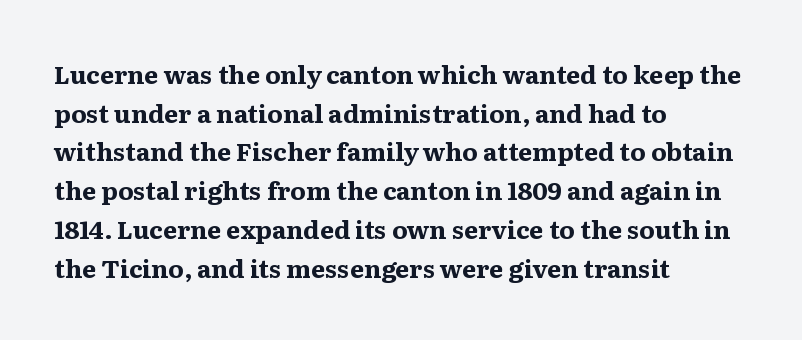
{"italic": "no", "bold": "yes", "underline": "no", "align": "left", "line_spacing": "normal", "line_spacing_ratio": 1.55, "letter_spacing": "normal", "letter_spacing_em": 0.0, "glyph_px": 25}
